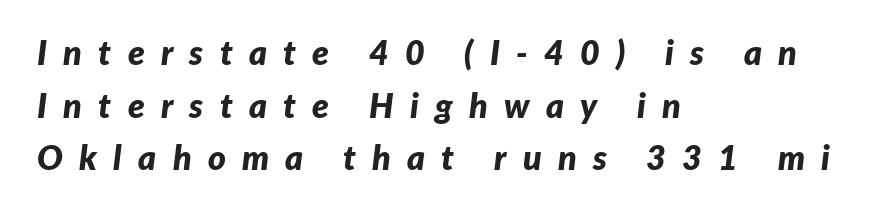
The image shows 34 px bold type, italic (leaning right); set left-aligned, normal line spacing (1.55x), unusually wide letter spacing (+0.48 em), not underlined; low stroke contrast and a medium x-height.
